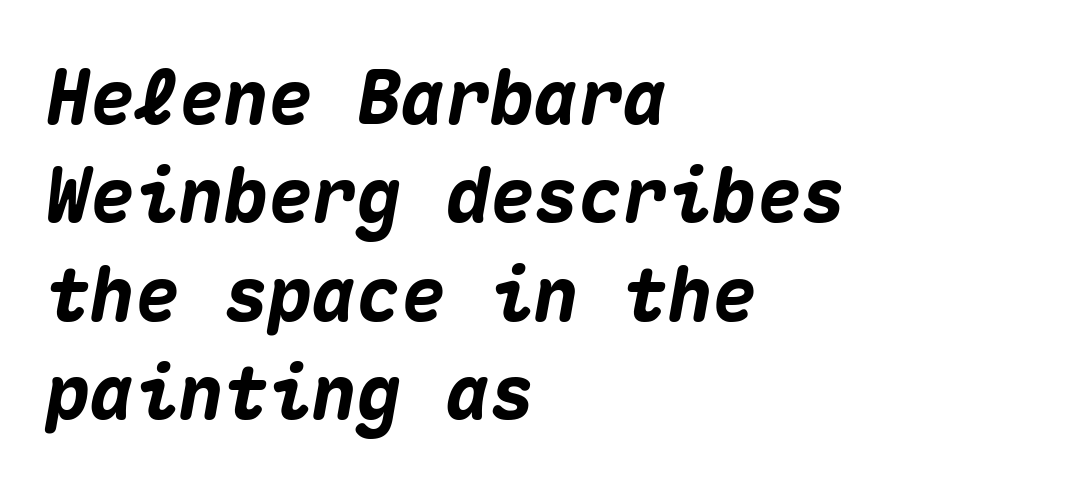
If you drew a line through each stem, it would be angled. Its strokes are broad and dark, the hallmark of bold type. Is there much room between lines? A standard amount, neither cramped nor airy. Every character here occupies the same horizontal width, giving the sample a typewriter-like rhythm. The lines are quadded left.
